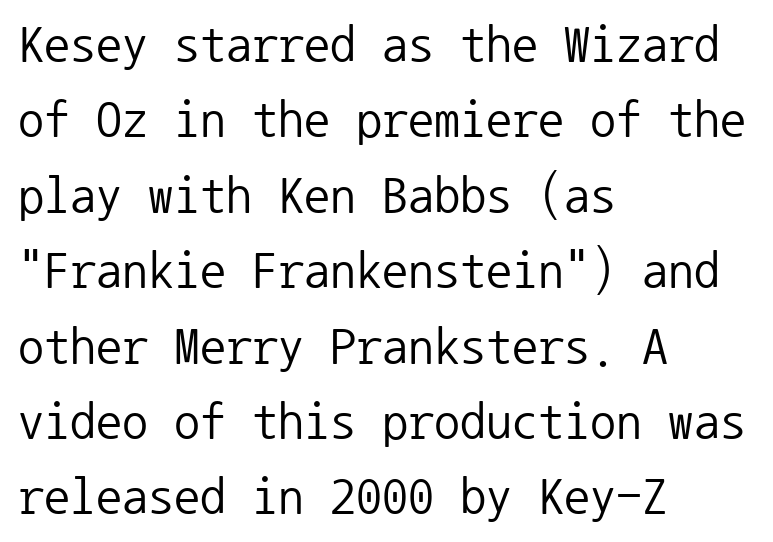
The paragraph has a hard left edge and a soft right edge. This sample uses plain, unmodified letter spacing. Bare-footed words on every line. The leading is moderate, giving the passage an even texture. This is not heavy type; no bold has been used.
